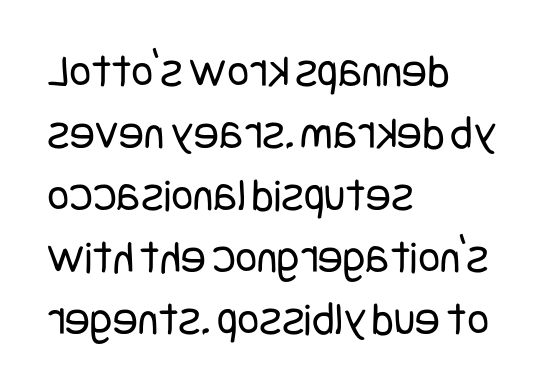
The image shows 47 px regular-weight, condensed sans-serif type, upright; set left-aligned, normal line spacing (1.32x), normal letter spacing, not underlined; low stroke contrast and a large x-height.
